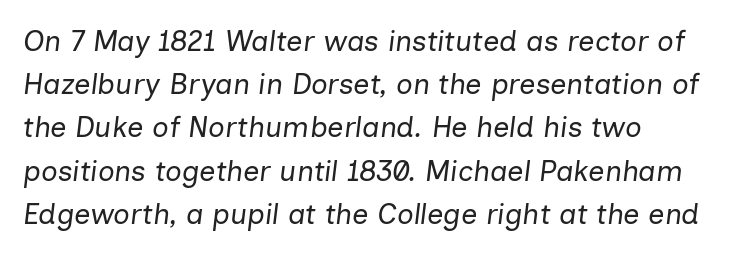
Q: Is the text bold? A: No.
Q: Is the text italic (slanted)? A: Yes, it leans right by about 7 degrees.
Q: Is the text underlined? A: No.
Q: Is the spacing between letters normal or unusually wide? A: Normal.
Q: Is the spacing between lines tight, normal or loose? A: Normal.
Q: Width (condensed, normal, or wide)? A: Normal.
Q: Stroke contrast? A: Low.
Q: x-height? A: Medium.
Q: Monospaced? A: No.
